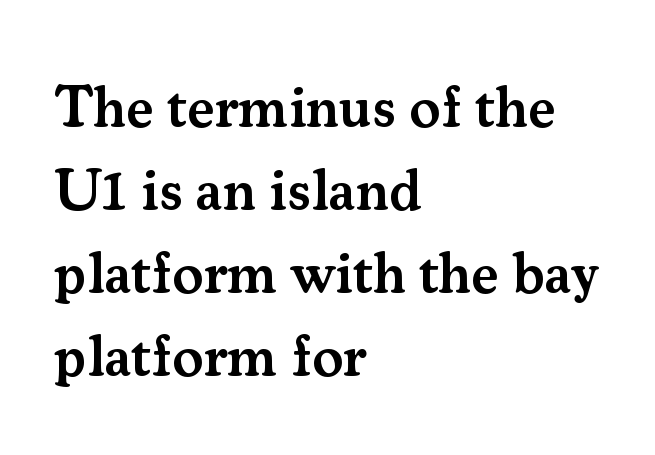
Q: Is the text bold? A: Semi-bold.
Q: Is the text italic (slanted)? A: No, it is upright.
Q: Is the typeface a serif or a sans-serif typeface? A: Serif.
Q: Is the text underlined? A: No.
Q: How is the paragraph aligned? A: Left-aligned.
Q: Is the spacing between letters normal or unusually wide? A: Normal.
Q: Is the spacing between lines tight, normal or loose? A: Normal.
Q: Width (condensed, normal, or wide)? A: Normal.
Q: Stroke contrast? A: Medium.
Q: x-height? A: Small.
Q: Monospaced? A: No.
